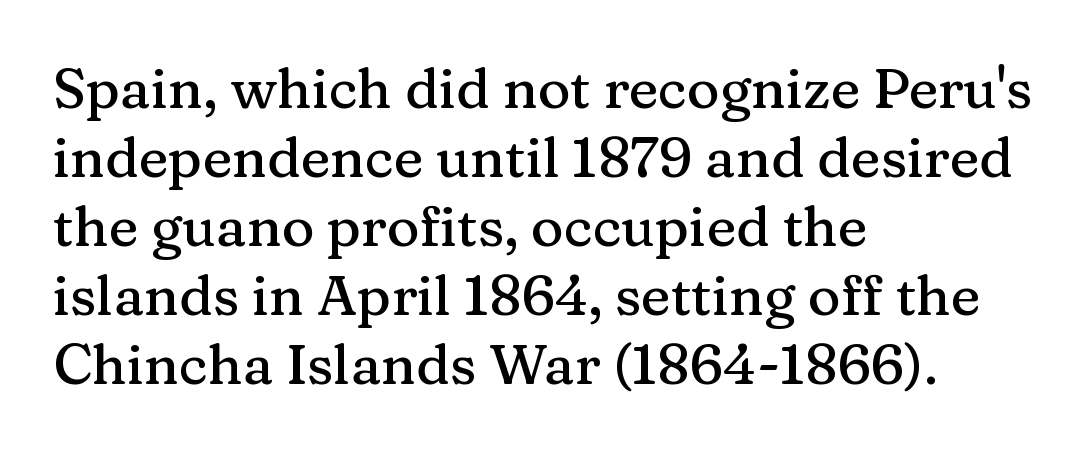
The font's upright variant was chosen for this text. The rendering keeps characters at their native spacing. Which margin do the lines hug? The left one — the right edge is uneven. A typesetter would call this proportional, since set widths differ per character. These lines are composed in type with serifs. Anything drawn beneath the words? Only blank space.
